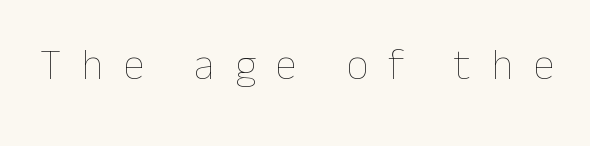
{"italic": "no", "bold": "no", "weight": "thin", "width": "normal", "stroke_contrast": "low", "x_height": "medium", "monospaced": "no", "underline": "no", "letter_spacing": "wide", "letter_spacing_em": 0.47, "glyph_px": 43}
